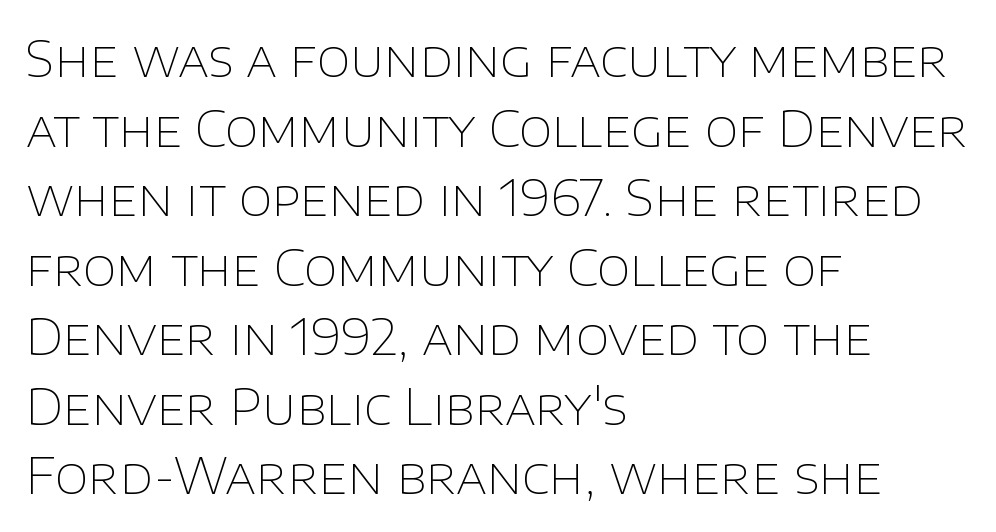
Q: Is the text bold? A: No.
Q: Is the text italic (slanted)? A: No, it is upright.
Q: Is the typeface a serif or a sans-serif typeface? A: Sans-serif.
Q: Is the text underlined? A: No.
Q: How is the paragraph aligned? A: Left-aligned.
Q: Is the spacing between letters normal or unusually wide? A: Normal.
Q: Is the spacing between lines tight, normal or loose? A: Normal.
Q: Width (condensed, normal, or wide)? A: Normal.
Q: Stroke contrast? A: Low.
Q: x-height? A: Large.
Q: Monospaced? A: No.
